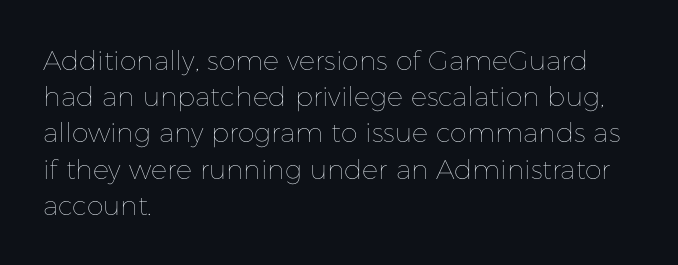
The image shows 27 px text type, upright; set left-aligned, normal line spacing (1.34x), normal letter spacing, not underlined.
